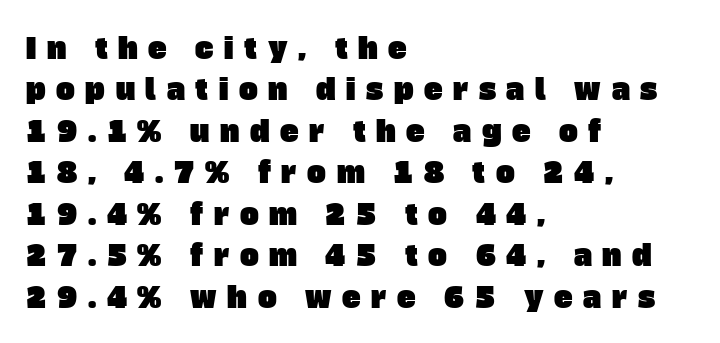
{"serif": "no", "width": "normal", "stroke_contrast": "low", "x_height": "large", "monospaced": "no", "underline": "no", "align": "left", "line_spacing": "normal", "line_spacing_ratio": 1.48, "letter_spacing": "wide", "letter_spacing_em": 0.38, "glyph_px": 28}
